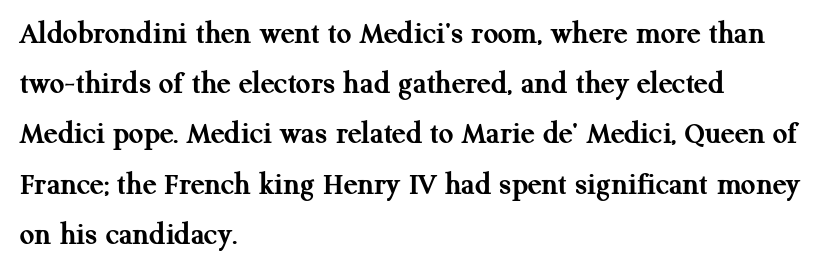
{"serif": "yes", "italic": "no", "bold": "yes", "weight": "semibold", "width": "normal", "stroke_contrast": "medium", "x_height": "medium", "monospaced": "no", "underline": "no", "align": "left", "line_spacing": "normal", "line_spacing_ratio": 1.57, "letter_spacing": "normal", "letter_spacing_em": 0.0, "glyph_px": 32}
